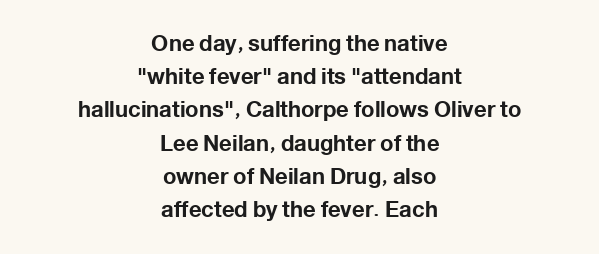
{"italic": "no", "bold": "yes", "underline": "no", "align": "center", "line_spacing": "normal", "line_spacing_ratio": 1.51, "letter_spacing": "normal", "letter_spacing_em": 0.0, "glyph_px": 22}
